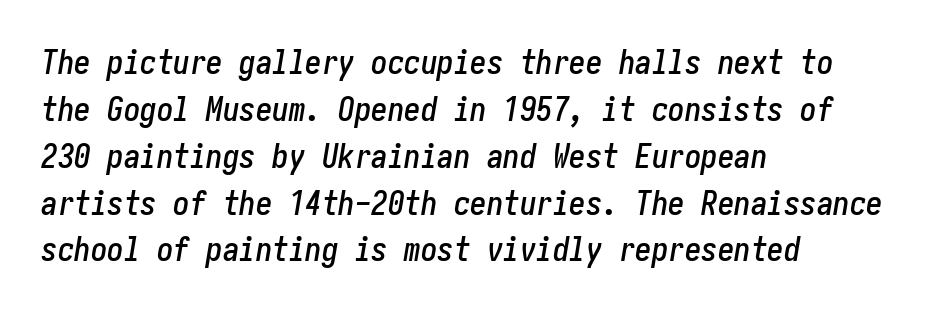
{"italic": "yes", "lean": "right", "slant_degrees": 10, "width": "condensed", "stroke_contrast": "low", "x_height": "medium", "underline": "no", "align": "left", "line_spacing": "normal", "line_spacing_ratio": 1.42, "letter_spacing": "normal", "letter_spacing_em": 0.0, "glyph_px": 33}
